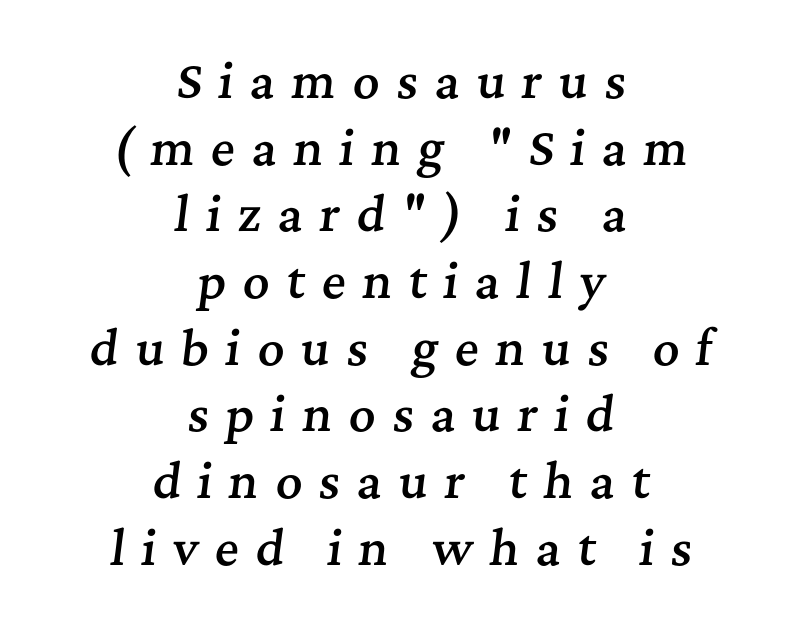
The image shows 46 px semibold serif type, italic (leaning right); set centered, normal line spacing (1.45x), unusually wide letter spacing (+0.36 em), not underlined; medium stroke contrast and a medium x-height.
